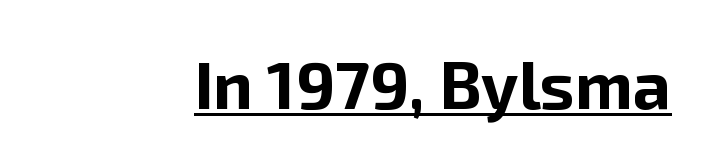
Q: Is the text bold? A: Yes.
Q: Is the text italic (slanted)? A: No, it is upright.
Q: Is the typeface a serif or a sans-serif typeface? A: Sans-serif.
Q: Is the text underlined? A: Yes.
Q: Is the spacing between letters normal or unusually wide? A: Normal.
Q: Width (condensed, normal, or wide)? A: Normal.
Q: Stroke contrast? A: Low.
Q: x-height? A: Medium.
Q: Monospaced? A: No.
